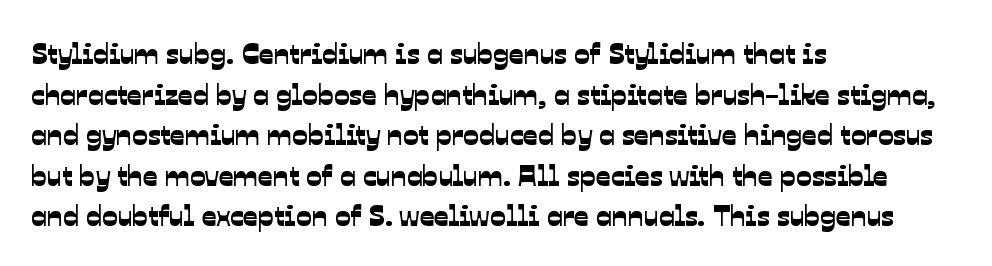
{"serif": "no", "width": "normal", "stroke_contrast": "low", "x_height": "medium", "monospaced": "no", "underline": "no", "align": "left", "line_spacing": "normal", "line_spacing_ratio": 1.4, "letter_spacing": "normal", "letter_spacing_em": 0.0, "glyph_px": 29}
